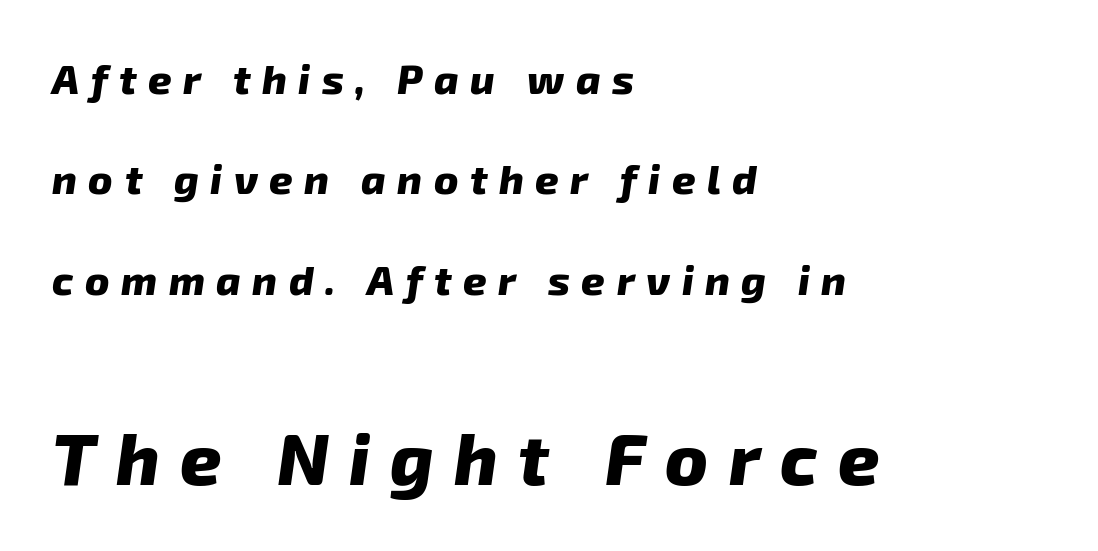
Here the second block reads like a headline and the first like body copy. A bare baseline throughout the passage. The passage shown is typed in a proportional face where columns would drift. Bold? Absolutely — the strokes are thick and heavy.
